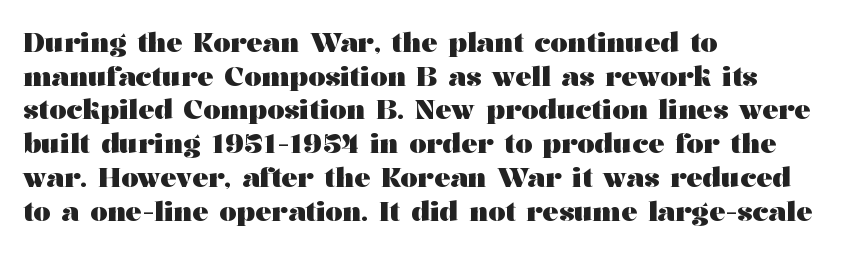
{"italic": "no", "bold": "yes", "underline": "no", "align": "left", "line_spacing": "normal", "line_spacing_ratio": 1.25, "letter_spacing": "normal", "letter_spacing_em": 0.0, "glyph_px": 27}
